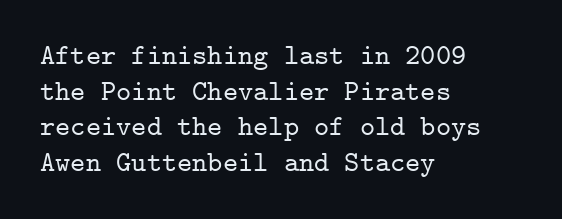
Note: serifs present on the glyphs. The face used here is rendered with its standard letterfit. Glance below the letters and you will spot only blank space. Alignment: flush left. Tall strokes in this sample are plumb rather than angled. Think of a typewriter: that constant character pitch is what you see here.
